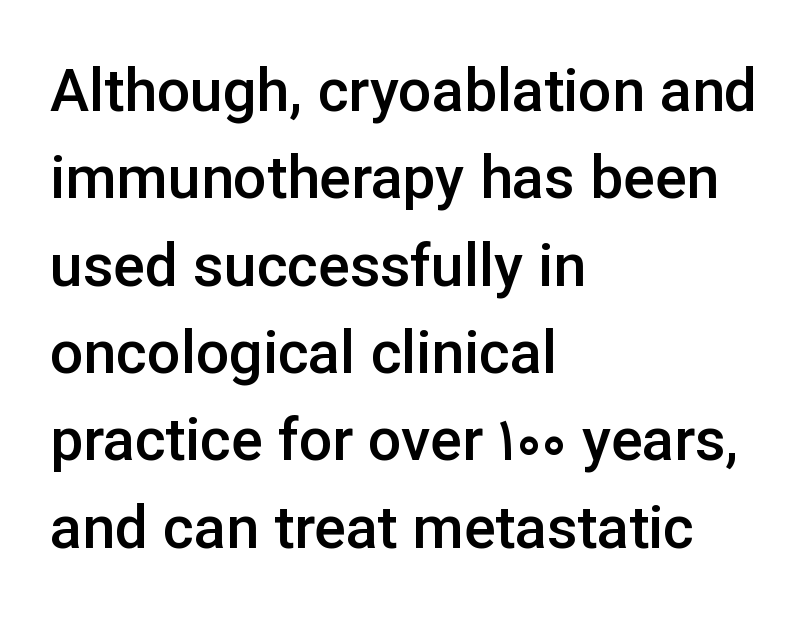
The image shows 59 px semibold sans-serif type, upright; set left-aligned, normal line spacing (1.48x), normal letter spacing, not underlined; low stroke contrast and a medium x-height.
